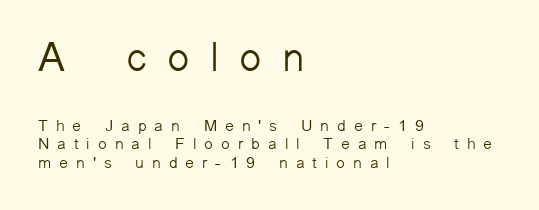
The image shows 41 px light sans-serif type, upright; set left-aligned, tight line spacing (1.15x), unusually wide letter spacing (+0.49 em), not underlined; the first (top) block is 2.56x larger; low stroke contrast and a medium x-height.
